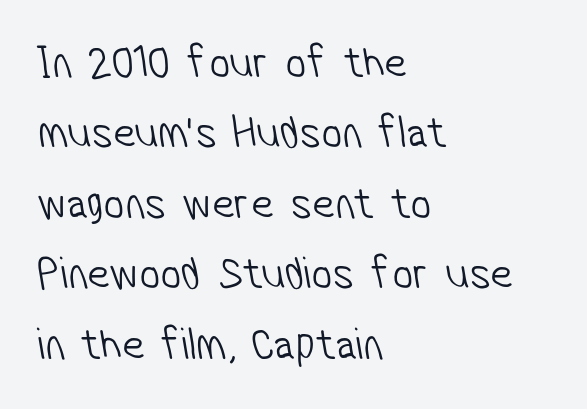
{"serif": "no", "bold": "no", "weight": "light", "width": "condensed", "stroke_contrast": "low", "x_height": "medium", "monospaced": "no", "underline": "no", "align": "left", "line_spacing": "normal", "line_spacing_ratio": 1.53, "letter_spacing": "normal", "letter_spacing_em": 0.0, "glyph_px": 46}
